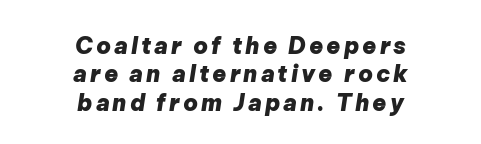
I'd describe the lettering as bold — thick and assertive. Looking at the ascenders, they clearly lean. Short and long lines alike share a common midpoint. The space beneath each line is pristine and unruled.
